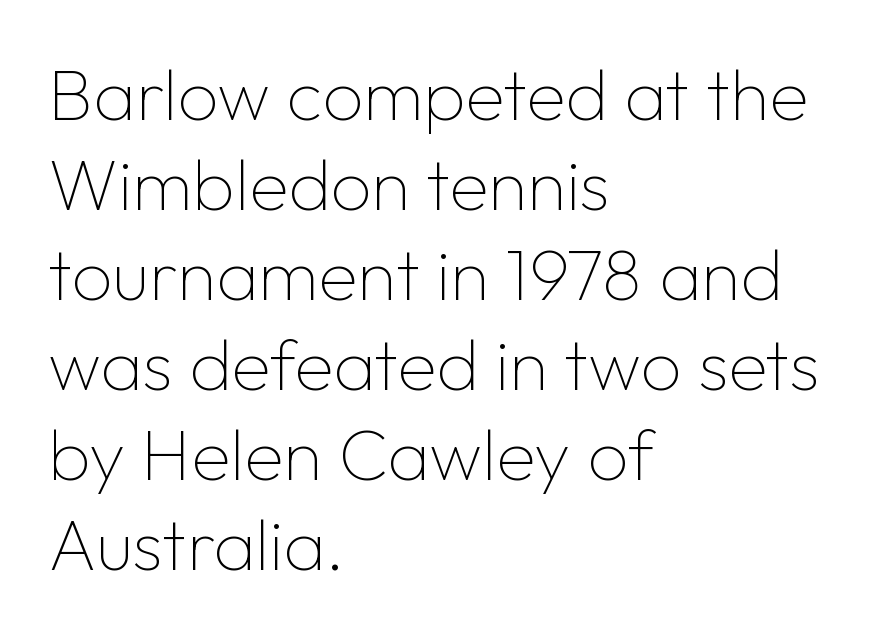
Q: Is the text bold? A: No.
Q: Is the text italic (slanted)? A: No, it is upright.
Q: Is the typeface a serif or a sans-serif typeface? A: Sans-serif.
Q: Is the text underlined? A: No.
Q: How is the paragraph aligned? A: Left-aligned.
Q: Is the spacing between letters normal or unusually wide? A: Normal.
Q: Is the spacing between lines tight, normal or loose? A: Normal.
Q: Width (condensed, normal, or wide)? A: Normal.
Q: Stroke contrast? A: Low.
Q: x-height? A: Medium.
Q: Monospaced? A: No.
